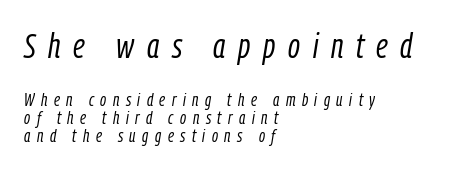
These lines were composed using italics. The passage shown is typed in a proportional face where columns would drift. Bigger letters appear in the top chunk; the bottom chunk is reduced. Very little white space separates one row of letters from the next. Inter-character spacing is expanded well beyond the font's built-in metrics. Which margin do the lines hug? The left one — the right edge is uneven.
